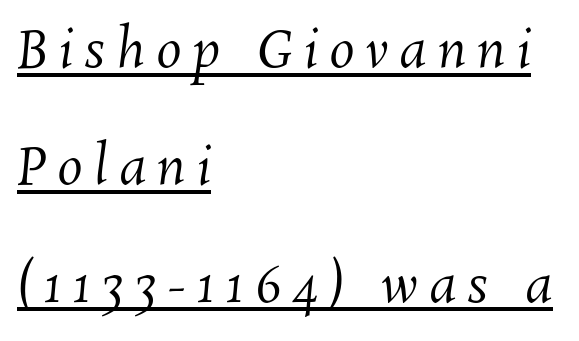
Counters stay open thanks to moderate or lighter strokes. These lines have a slow, spaced-out rhythm from letter to letter. Spacing verdict: proportional, widths tailored to each character. Compared with a centered layout, this one pins lines to the left instead.
